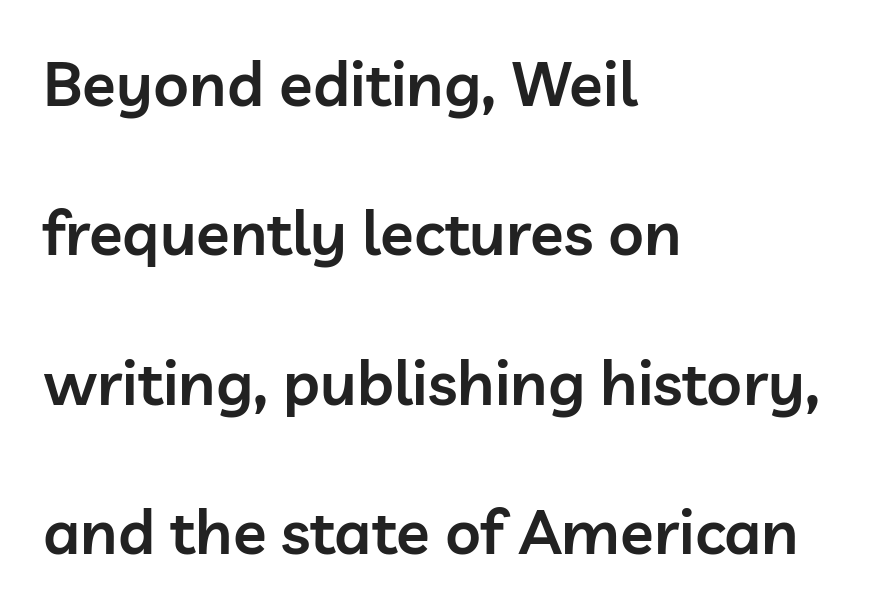
{"serif": "no", "italic": "no", "bold": "semi", "weight": "semibold", "width": "normal", "stroke_contrast": "low", "x_height": "medium", "monospaced": "no", "underline": "no", "align": "left", "line_spacing": "loose", "line_spacing_ratio": 2.41, "letter_spacing": "normal", "letter_spacing_em": 0.0, "glyph_px": 62}
